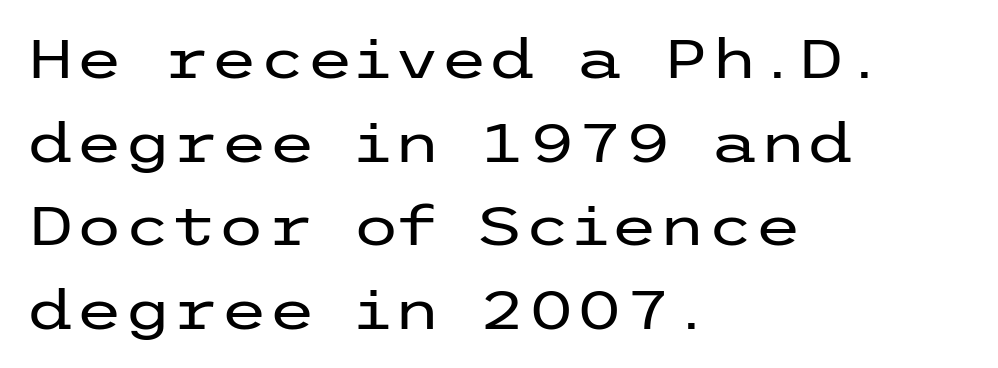
The image shows 55 px regular-weight, wide sans-serif type, upright; set left-aligned, normal line spacing (1.52x), normal letter spacing, not underlined; low stroke contrast and a medium x-height.
